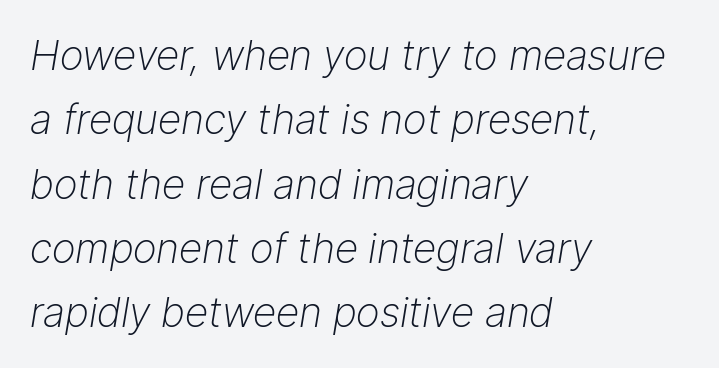
Q: Is the text bold? A: No.
Q: Is the text italic (slanted)? A: Yes, it leans right by about 9 degrees.
Q: Is the text underlined? A: No.
Q: How is the paragraph aligned? A: Left-aligned.
Q: Is the spacing between letters normal or unusually wide? A: Normal.
Q: Is the spacing between lines tight, normal or loose? A: Normal.
Q: Width (condensed, normal, or wide)? A: Normal.
Q: Stroke contrast? A: Low.
Q: x-height? A: Medium.
Q: Monospaced? A: No.
